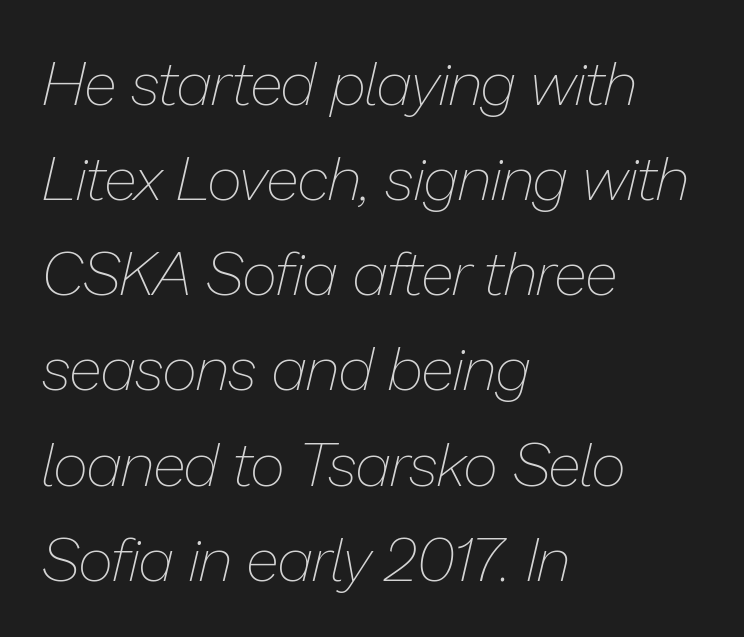
The image shows 61 px thin type, italic (leaning right); set left-aligned, normal line spacing (1.56x), normal letter spacing, not underlined; low stroke contrast and a medium x-height.
